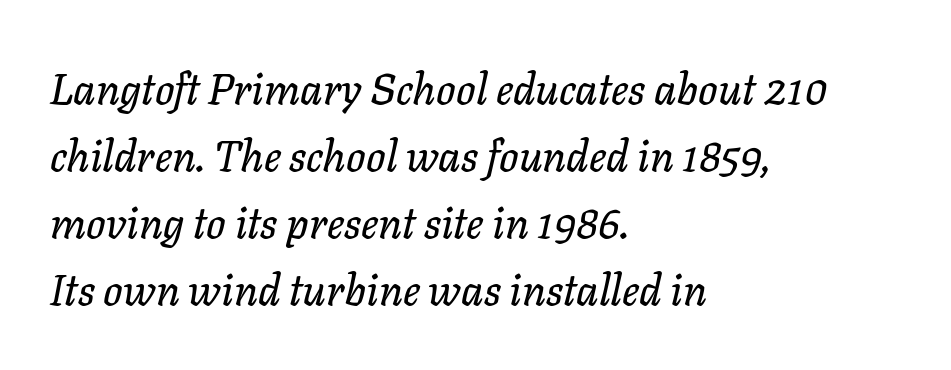
{"italic": "yes", "lean": "right", "slant_degrees": 11, "width": "normal", "stroke_contrast": "low", "x_height": "medium", "monospaced": "no", "underline": "no", "align": "left", "line_spacing": "normal", "line_spacing_ratio": 1.56, "letter_spacing": "normal", "letter_spacing_em": 0.0, "glyph_px": 43}
